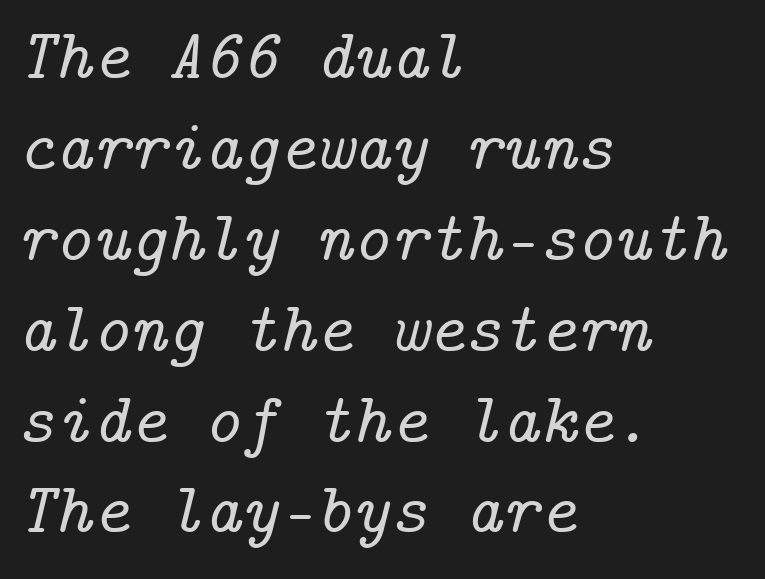
{"serif": "yes", "italic": "yes", "lean": "right", "slant_degrees": 14, "width": "normal", "stroke_contrast": "low", "x_height": "medium", "underline": "no", "align": "left", "line_spacing": "normal", "line_spacing_ratio": 1.28, "letter_spacing": "normal", "letter_spacing_em": 0.0, "glyph_px": 71}
